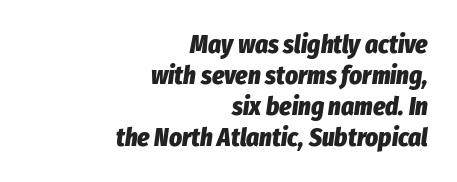
Q: Is the text bold? A: Yes.
Q: Is the text italic (slanted)? A: Yes, it leans right by about 8 degrees.
Q: Is the text underlined? A: No.
Q: How is the paragraph aligned? A: Right-aligned.
Q: Is the spacing between letters normal or unusually wide? A: Normal.
